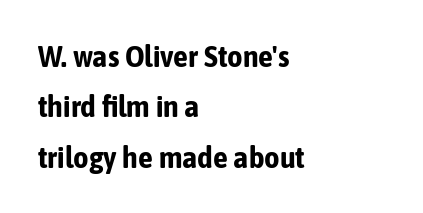
The lines sit at an ordinary, default distance from one another. The letters are bold, with thick, heavy strokes. Quick note: underline off. Left-aligned paragraph, ragged on the right. What kind of face is this? One without serifs — a sans.
